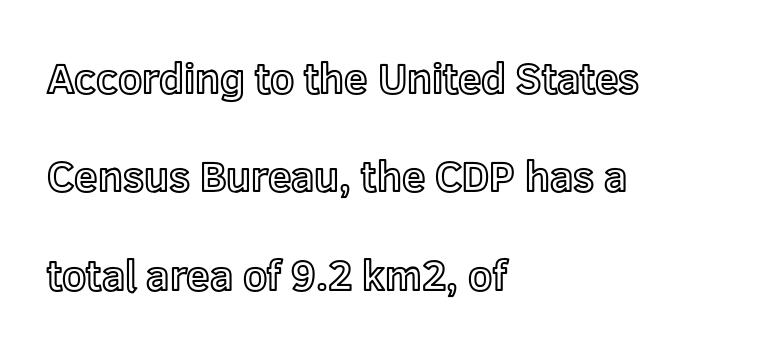
Q: Is the text italic (slanted)? A: No, it is upright.
Q: Is the text underlined? A: No.
Q: How is the paragraph aligned? A: Left-aligned.
Q: Is the spacing between letters normal or unusually wide? A: Normal.
Q: Is the spacing between lines tight, normal or loose? A: Loose.
Q: Width (condensed, normal, or wide)? A: Normal.
Q: x-height? A: Medium.
Q: Monospaced? A: No.
